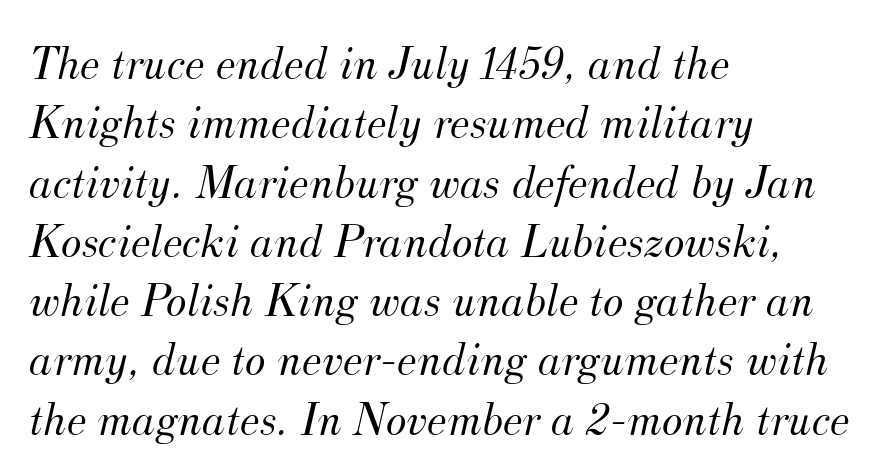
Check where the strokes stop: tiny serifs finish them off. Default kerning and tracking; the words read as compact shapes. Each letter keeps its own natural width here, so spacing adapts to shape. Is the type heavy? It reads as light-to-regular instead. Letters rest on an invisible, unmarked baseline. Layout note: lines flush left.
